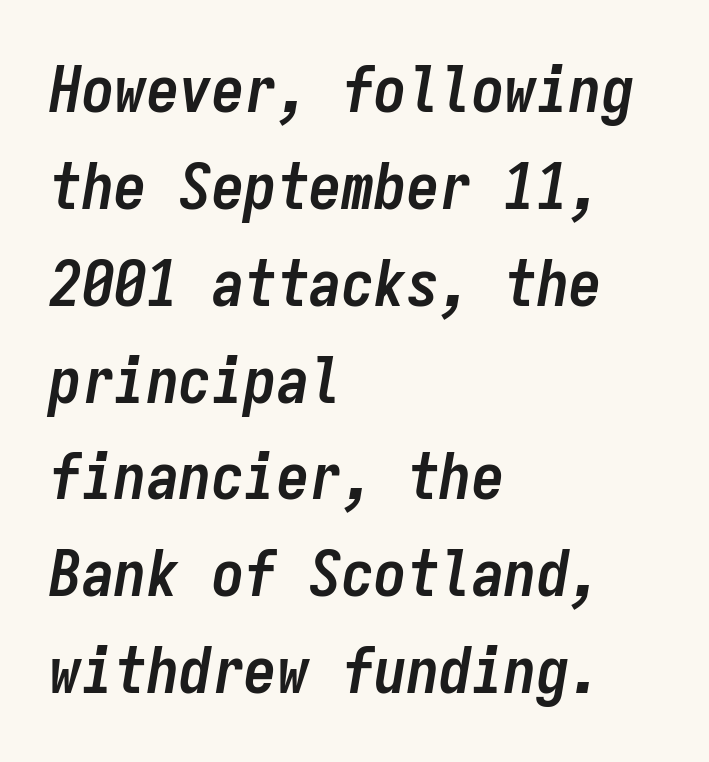
Looks like terminal output: every glyph gets an equal slot. Short and long lines alike share a common starting point at left. Quick note: interline space is typical. Students, note that the glyphs here touch the page at normal intervals. Heavy-handed strokes throughout: this text is bold. Type without underlining.
